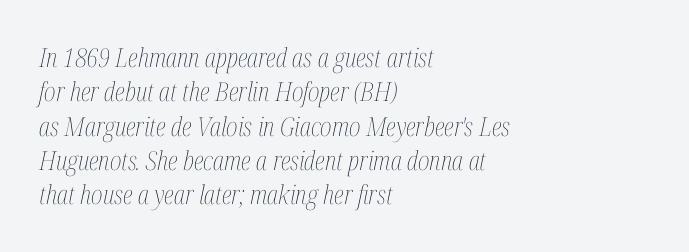
Q: Is the text bold? A: No.
Q: Is the text italic (slanted)? A: Yes, it leans right by about 12 degrees.
Q: Is the text underlined? A: No.
Q: How is the paragraph aligned? A: Left-aligned.
Q: Is the spacing between letters normal or unusually wide? A: Normal.
Q: Is the spacing between lines tight, normal or loose? A: Normal.
